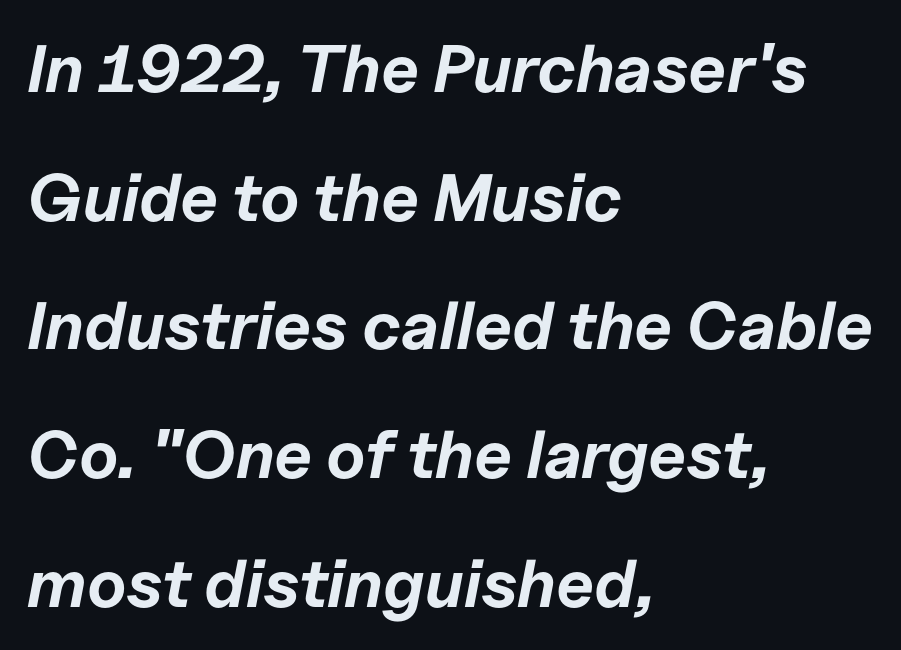
{"italic": "yes", "lean": "right", "slant_degrees": 11, "bold": "yes", "weight": "bold", "width": "normal", "stroke_contrast": "low", "x_height": "medium", "monospaced": "no", "underline": "no", "align": "left", "line_spacing": "loose", "line_spacing_ratio": 1.92, "letter_spacing": "normal", "letter_spacing_em": 0.0, "glyph_px": 67}
